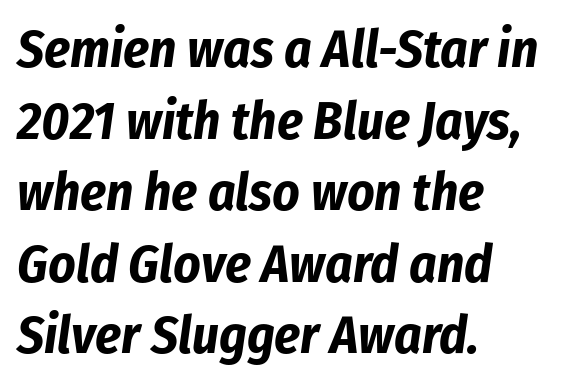
The image shows 53 px bold, condensed type, italic (leaning right); set left-aligned, normal line spacing (1.35x), normal letter spacing, not underlined; low stroke contrast and a medium x-height.
